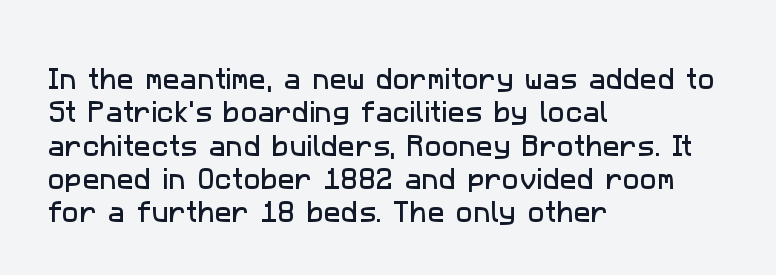
{"underline": "no", "align": "left", "line_spacing": "normal", "line_spacing_ratio": 1.45, "letter_spacing": "normal", "letter_spacing_em": 0.0, "glyph_px": 23}
